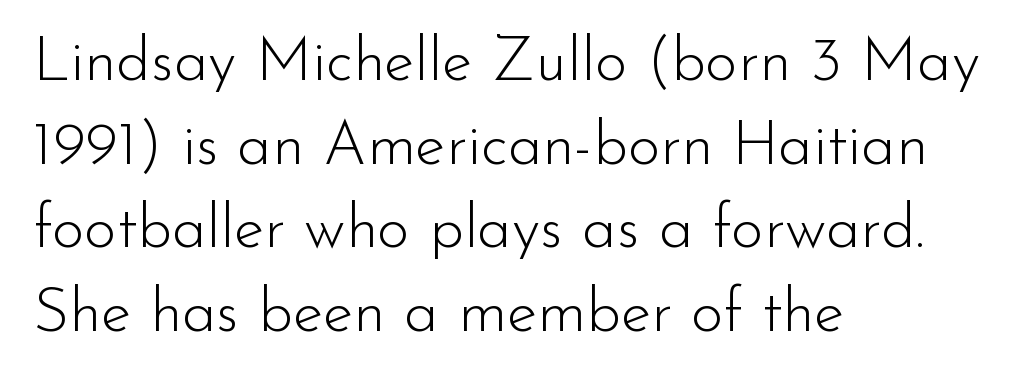
The image shows 62 px light sans-serif type, upright; set left-aligned, normal line spacing (1.35x), normal letter spacing, not underlined; low stroke contrast and a small x-height.
